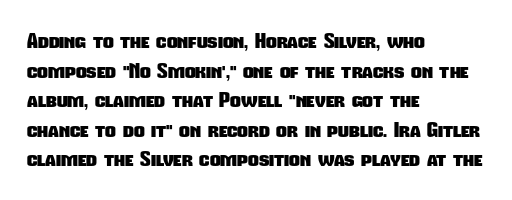
The image shows 21 px bold type; set left-aligned, normal line spacing (1.41x), normal letter spacing, not underlined.
